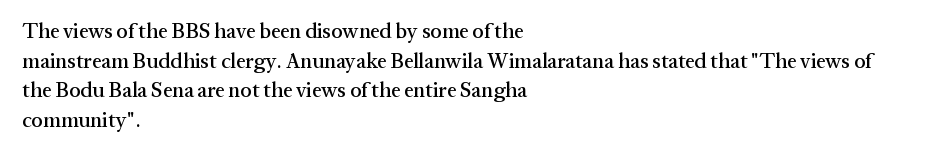
The image shows 21 px text type, upright; set left-aligned, normal line spacing (1.41x), normal letter spacing, not underlined.
